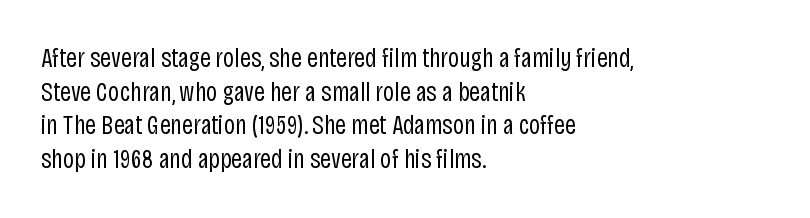
{"italic": "no", "bold": "no", "underline": "no", "align": "left", "line_spacing": "normal", "line_spacing_ratio": 1.25, "letter_spacing": "normal", "letter_spacing_em": 0.0, "glyph_px": 27}
